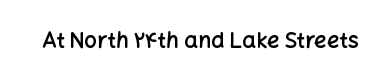
{"italic": "no", "bold": "semi", "underline": "no", "letter_spacing": "normal", "letter_spacing_em": 0.0, "glyph_px": 22}
